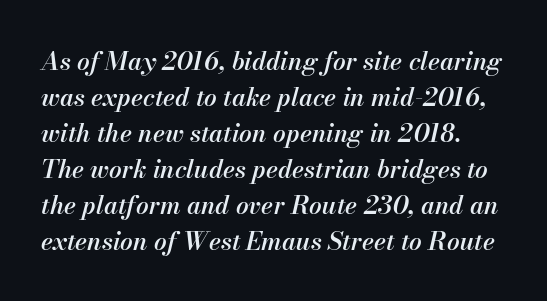
{"italic": "yes", "lean": "right", "slant_degrees": 13, "bold": "semi", "underline": "no", "line_spacing": "normal", "line_spacing_ratio": 1.44, "letter_spacing": "normal", "letter_spacing_em": 0.0, "glyph_px": 25}
